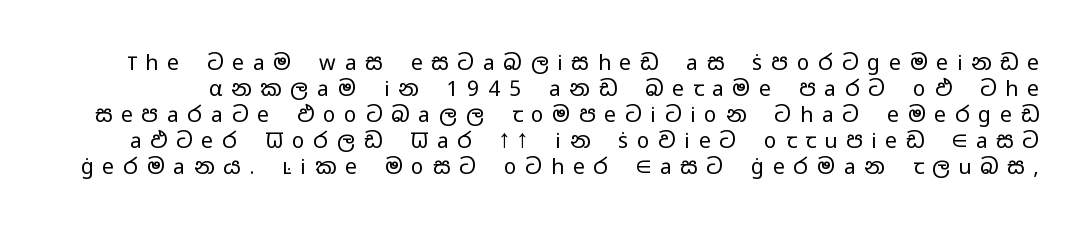
Substantial extra tracking has been applied to these lines. The letters stand straight up with perfectly vertical stems. Clear beneath every line of the passage. The typesetting does not lean heavy: it is not bold.
